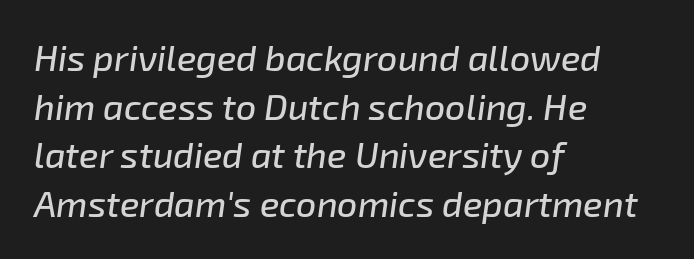
{"italic": "yes", "lean": "right", "slant_degrees": 8, "width": "normal", "stroke_contrast": "low", "x_height": "medium", "monospaced": "no", "underline": "no", "align": "left", "line_spacing": "normal", "line_spacing_ratio": 1.35, "letter_spacing": "normal", "letter_spacing_em": 0.0, "glyph_px": 36}
